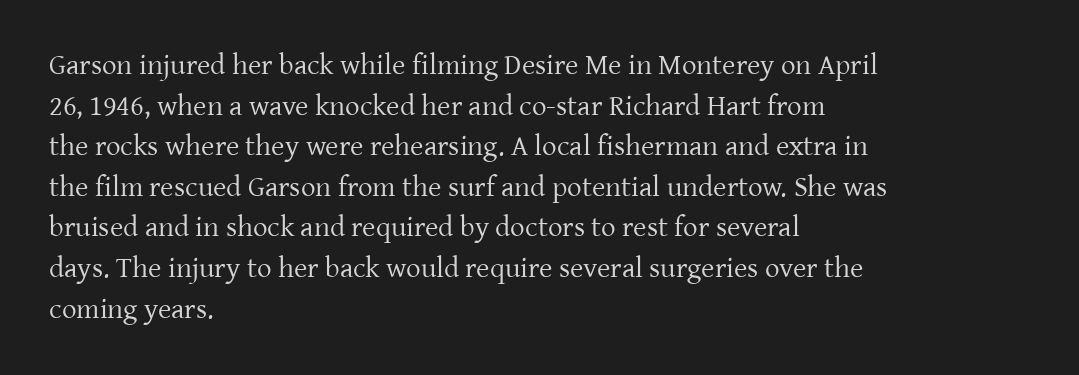
Q: Is the text bold? A: No.
Q: Is the text italic (slanted)? A: No, it is upright.
Q: Is the typeface a serif or a sans-serif typeface? A: Serif.
Q: Is the text underlined? A: No.
Q: How is the paragraph aligned? A: Left-aligned.
Q: Is the spacing between letters normal or unusually wide? A: Normal.
Q: Is the spacing between lines tight, normal or loose? A: Normal.
Q: Width (condensed, normal, or wide)? A: Normal.
Q: Stroke contrast? A: Low.
Q: x-height? A: Medium.
Q: Monospaced? A: No.
